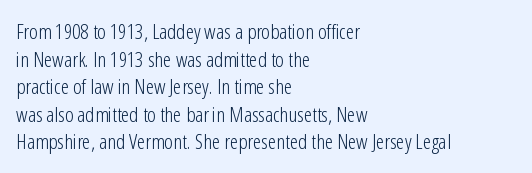
Teacher's note: observe the even left margin — that is flush-left alignment. The line texture is even and compact thanks to regular tracking. The lettering stays uniformly vertical, giving the passage a roman look. The baseline area is clear.
